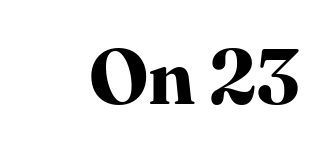
There is no visible air inserted between adjacent glyphs. Every letter is thick-stroked: bold, no question. Unmarked baselines from the first word to the last. Tall strokes in this sample are plumb rather than angled. The face used here is proportionally spaced, like ordinary book or web type.
